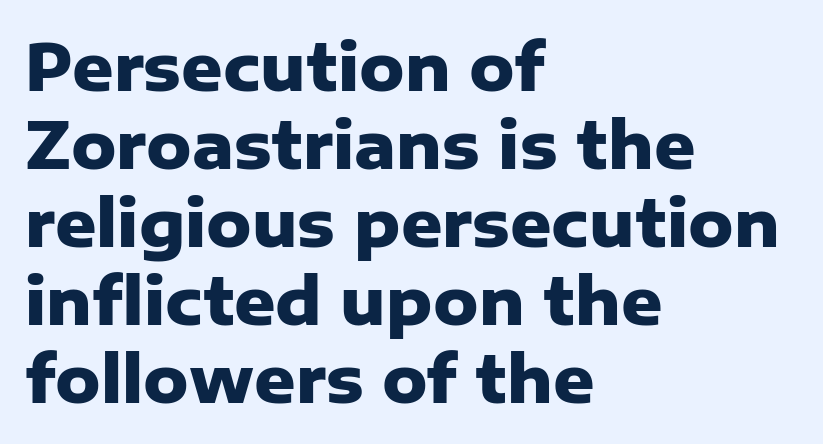
{"serif": "no", "italic": "no", "bold": "yes", "weight": "heavy", "width": "normal", "stroke_contrast": "low", "x_height": "medium", "monospaced": "no", "underline": "no", "align": "left", "line_spacing_ratio": 1.22, "letter_spacing": "normal", "letter_spacing_em": 0.0, "glyph_px": 64}
